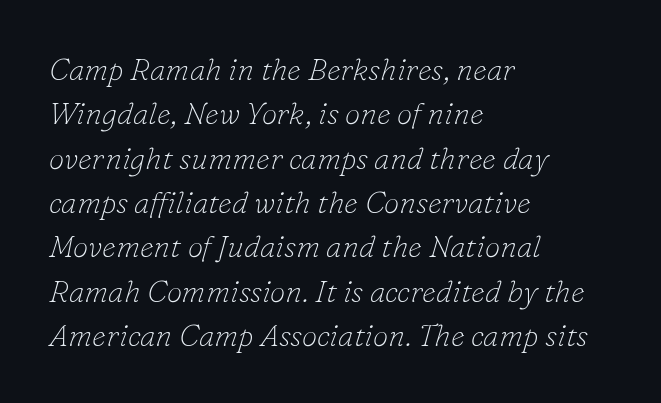
{"serif": "yes", "italic": "yes", "lean": "right", "slant_degrees": 16, "bold": "no", "weight": "thin", "width": "normal", "stroke_contrast": "low", "x_height": "small", "monospaced": "no", "underline": "no", "align": "left", "line_spacing": "normal", "line_spacing_ratio": 1.43, "letter_spacing": "normal", "letter_spacing_em": 0.0, "glyph_px": 31}
